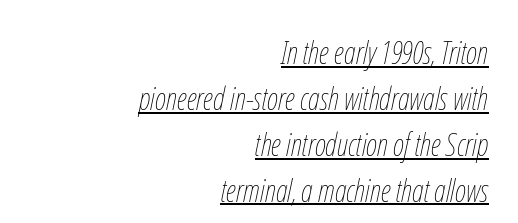
Q: Is the text bold? A: No.
Q: Is the text italic (slanted)? A: Yes, it leans right by about 12 degrees.
Q: Is the text underlined? A: Yes.
Q: How is the paragraph aligned? A: Right-aligned.
Q: Is the spacing between letters normal or unusually wide? A: Normal.
Q: Is the spacing between lines tight, normal or loose? A: Normal.
Q: Width (condensed, normal, or wide)? A: Condensed.
Q: Stroke contrast? A: Low.
Q: x-height? A: Medium.
Q: Monospaced? A: No.
